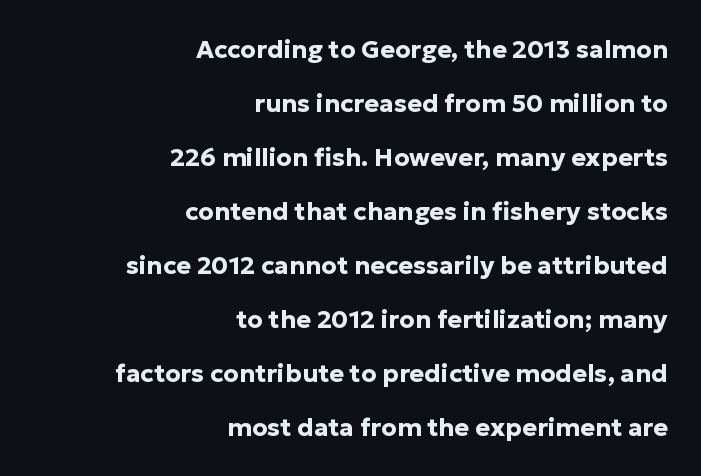
Q: Is the text bold? A: Yes.
Q: Is the text italic (slanted)? A: No, it is upright.
Q: Is the text underlined? A: No.
Q: How is the paragraph aligned? A: Right-aligned.
Q: Is the spacing between letters normal or unusually wide? A: Normal.
Q: Is the spacing between lines tight, normal or loose? A: Loose.
